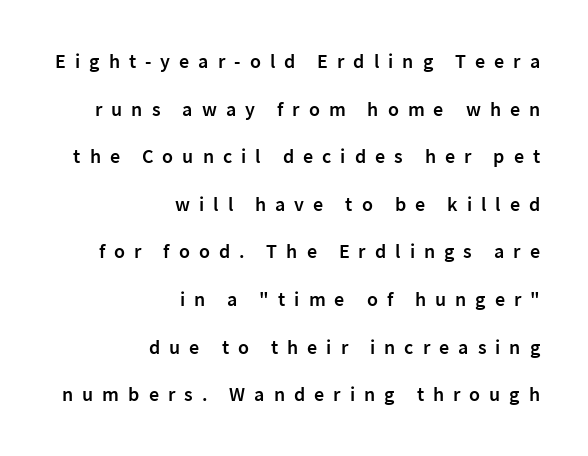
Firm but not heavy-handed strokes: this text is semibold. This is the regular roman posture of the typeface. The setting favours the right margin, as signatures and pull-quotes sometimes do. The gaps between neighbouring characters are conspicuously large. The space beneath each line is pristine and unruled.
